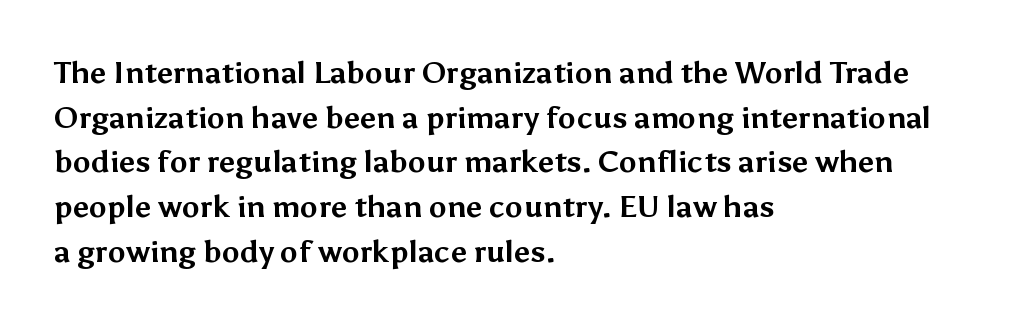
{"serif": "no", "italic": "no", "bold": "yes", "weight": "bold", "width": "normal", "stroke_contrast": "medium", "x_height": "medium", "monospaced": "no", "underline": "no", "align": "left", "line_spacing": "normal", "line_spacing_ratio": 1.49, "letter_spacing": "normal", "letter_spacing_em": 0.0, "glyph_px": 30}
